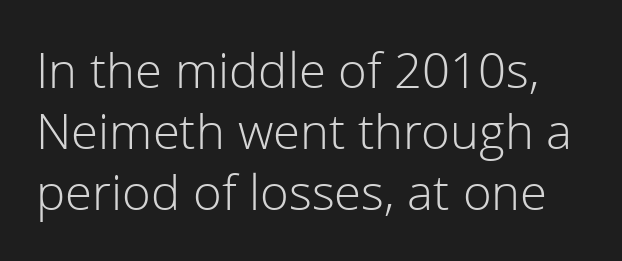
The image shows 49 px light sans-serif type, upright; set line spacing 1.24x, normal letter spacing, not underlined; low stroke contrast and a medium x-height.
